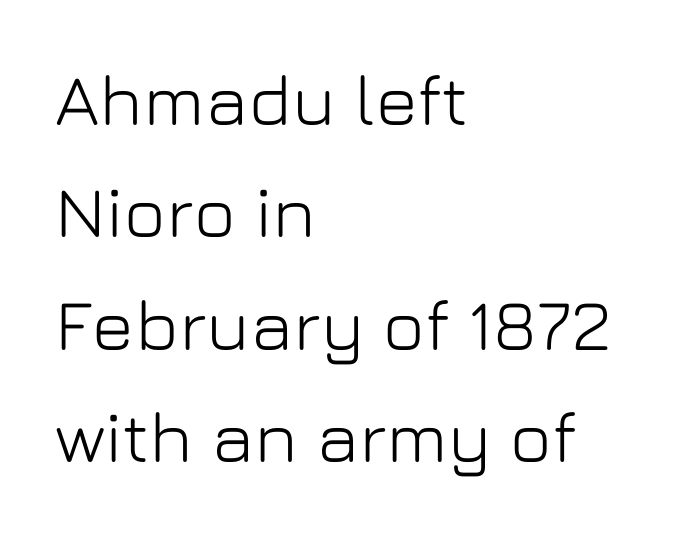
Proportional: the letters do not fall into vertical columns. Each word holds together tightly as a unit, with standard inter-letter gaps. The line-height multiplier appears to be the usual default. The rendering anchors every line to the left-hand side. A typesetter would mark this as roman, not italic.
